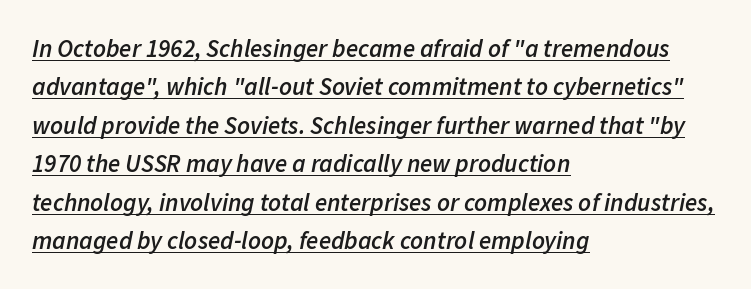
Q: Is the text bold? A: Semi-bold.
Q: Is the text italic (slanted)? A: Yes, it leans right by about 11 degrees.
Q: Is the text underlined? A: Yes.
Q: How is the paragraph aligned? A: Left-aligned.
Q: Is the spacing between letters normal or unusually wide? A: Normal.
Q: Is the spacing between lines tight, normal or loose? A: Normal.
